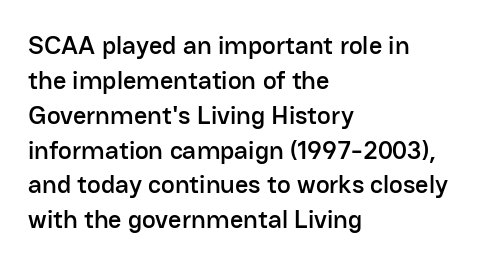
{"italic": "no", "underline": "no", "align": "left", "line_spacing": "normal", "line_spacing_ratio": 1.34, "letter_spacing": "normal", "letter_spacing_em": 0.0, "glyph_px": 26}
